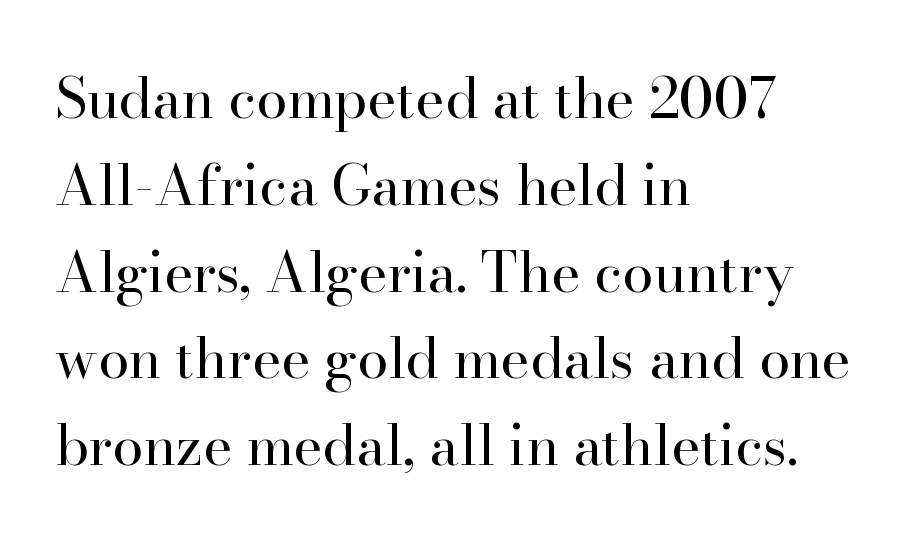
Q: Is the text bold? A: No.
Q: Is the text italic (slanted)? A: No, it is upright.
Q: Is the typeface a serif or a sans-serif typeface? A: Serif.
Q: Is the text underlined? A: No.
Q: How is the paragraph aligned? A: Left-aligned.
Q: Is the spacing between letters normal or unusually wide? A: Normal.
Q: Is the spacing between lines tight, normal or loose? A: Normal.
Q: Width (condensed, normal, or wide)? A: Normal.
Q: Stroke contrast? A: High.
Q: x-height? A: Small.
Q: Monospaced? A: No.
